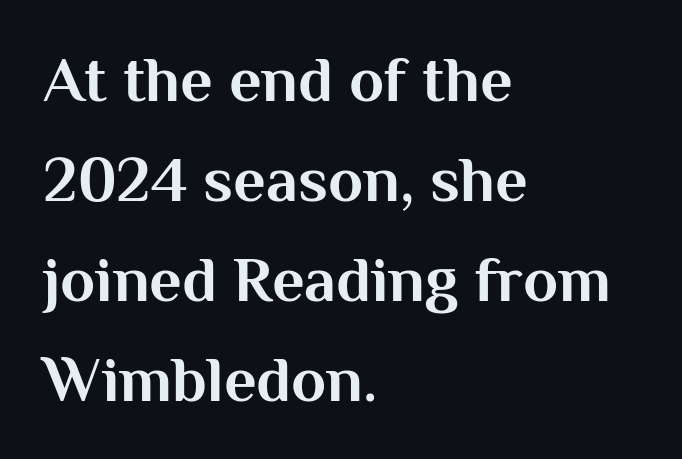
The image shows 64 px bold sans-serif type, upright; set left-aligned, normal line spacing (1.56x), normal letter spacing, not underlined; medium stroke contrast and a medium x-height.
